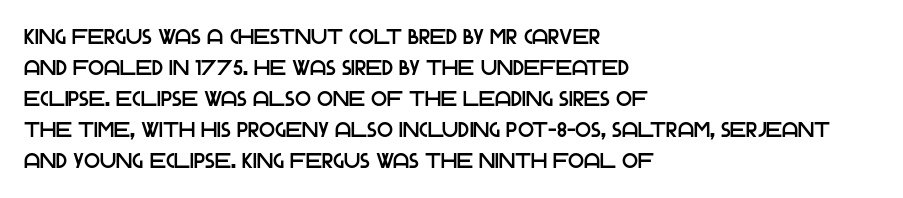
Does the copy run flush right? No — it runs flush left. The specimen reads as upright at a glance. Between one letter and the next there's only the usual sliver of space. The designer left line spacing at the default.
